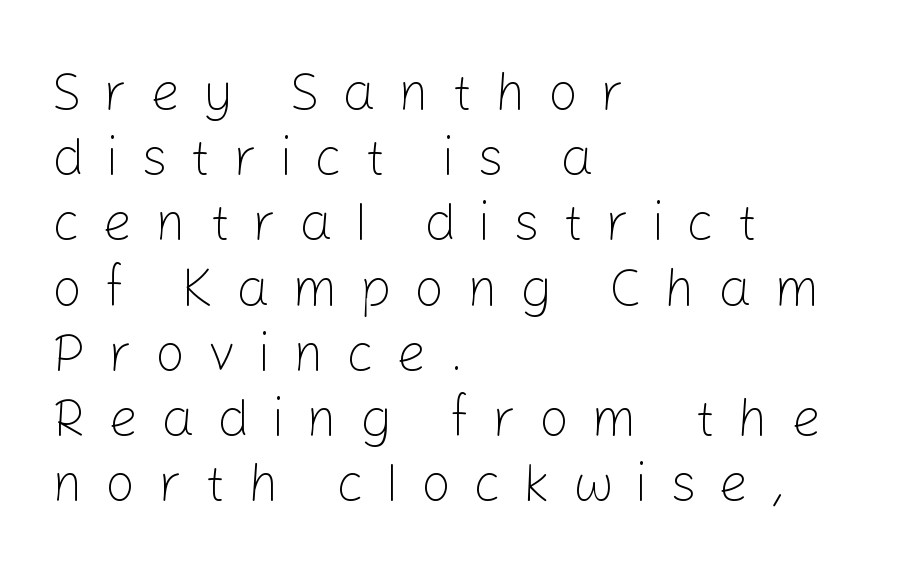
{"serif": "no", "italic": "no", "bold": "no", "weight": "light", "width": "normal", "stroke_contrast": "low", "x_height": "medium", "monospaced": "no", "underline": "no", "align": "left", "line_spacing_ratio": 1.23, "letter_spacing": "wide", "letter_spacing_em": 0.42, "glyph_px": 53}
